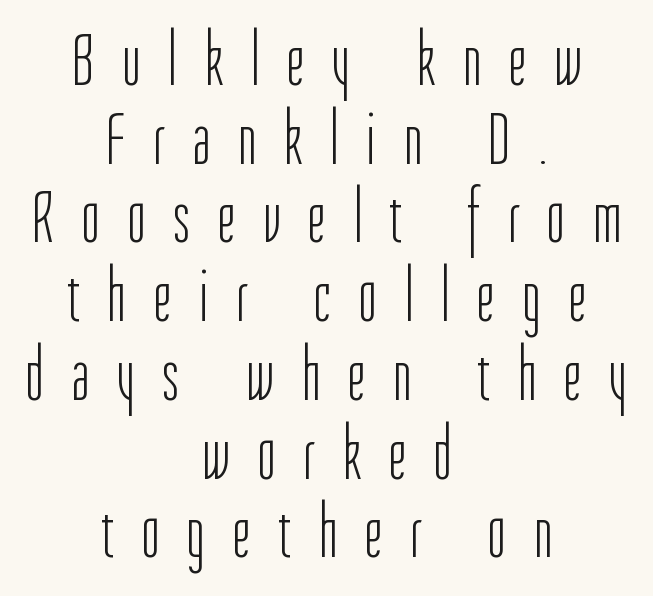
Q: Is the text bold? A: No.
Q: Is the text italic (slanted)? A: No, it is upright.
Q: Is the typeface a serif or a sans-serif typeface? A: Sans-serif.
Q: Is the text underlined? A: No.
Q: How is the paragraph aligned? A: Centered.
Q: Is the spacing between letters normal or unusually wide? A: Unusually wide.
Q: Is the spacing between lines tight, normal or loose? A: Tight.
Q: Width (condensed, normal, or wide)? A: Condensed.
Q: Stroke contrast? A: Low.
Q: x-height? A: Medium.
Q: Monospaced? A: No.
